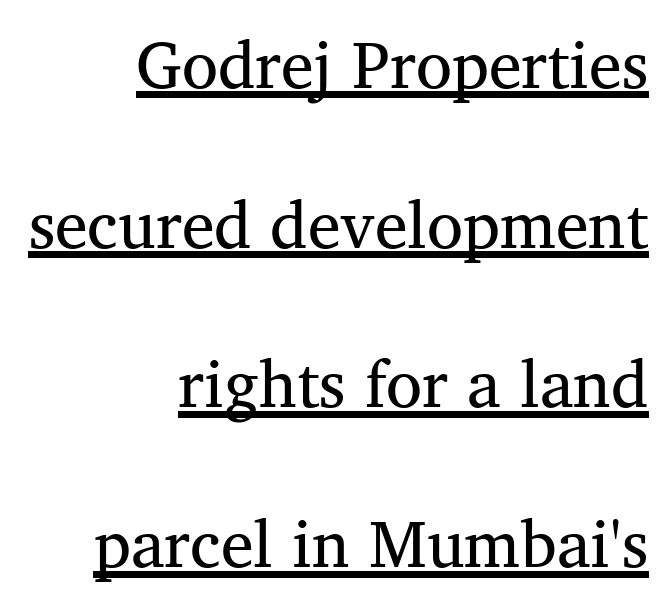
{"serif": "yes", "italic": "no", "bold": "no", "weight": "regular", "width": "normal", "stroke_contrast": "medium", "x_height": "medium", "monospaced": "no", "underline": "yes", "align": "right", "line_spacing": "loose", "line_spacing_ratio": 2.42, "letter_spacing": "normal", "letter_spacing_em": 0.0, "glyph_px": 66}
